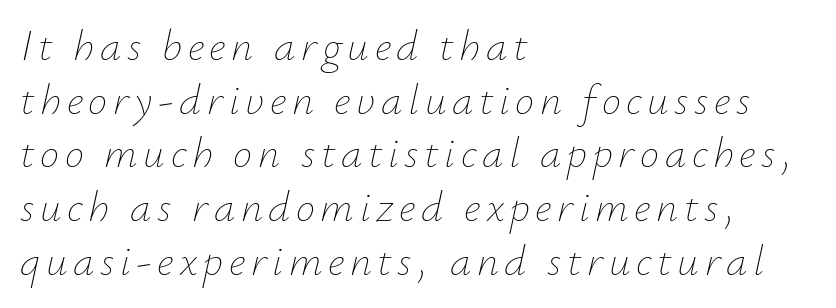
If you drew a ruler down the left edge, every line would touch it. Designer's note — italics engaged. A typesetter would call this leading conventional body-copy spacing. The typeface has the unassuming heft of standard copy or less. Letters rest on an invisible, unmarked baseline. Character widths vary here, with narrow letters taking less room than wide ones.
